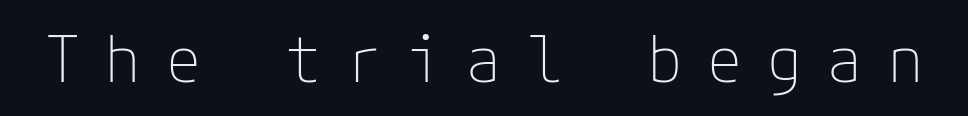
Q: Is the text bold? A: No.
Q: Is the text italic (slanted)? A: No, it is upright.
Q: Is the typeface a serif or a sans-serif typeface? A: Sans-serif.
Q: Is the text underlined? A: No.
Q: Is the spacing between letters normal or unusually wide? A: Unusually wide.
Q: Width (condensed, normal, or wide)? A: Normal.
Q: Stroke contrast? A: Low.
Q: x-height? A: Medium.
